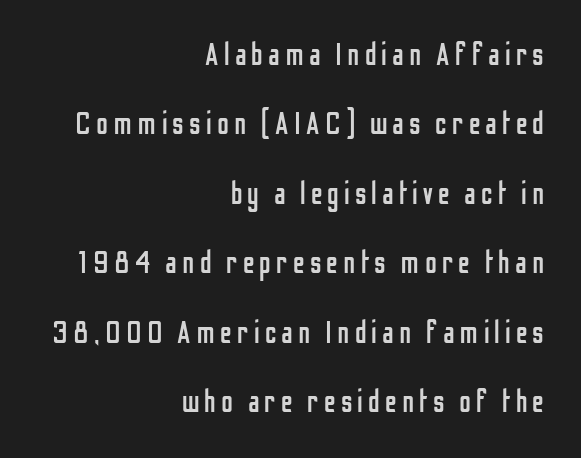
Q: Is the text bold? A: No.
Q: Is the text italic (slanted)? A: No, it is upright.
Q: Is the typeface a serif or a sans-serif typeface? A: Sans-serif.
Q: Is the text underlined? A: No.
Q: How is the paragraph aligned? A: Right-aligned.
Q: Is the spacing between lines tight, normal or loose? A: Loose.
Q: Width (condensed, normal, or wide)? A: Condensed.
Q: Stroke contrast? A: Low.
Q: x-height? A: Medium.
Q: Monospaced? A: No.
